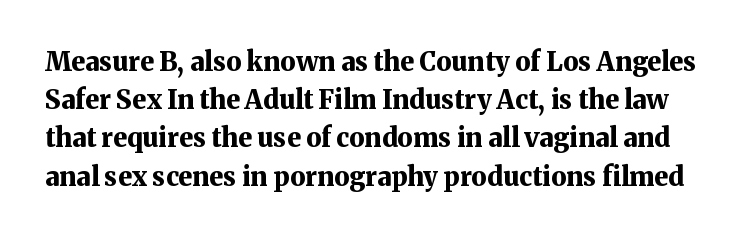
Is the type bold? Yes — the strokes are clearly thick and heavy. Has an underline been added? It has not. How are the letters spaced? Ordinarily, with no added tracking. A typesetter would call this leading conventional body-copy spacing.
